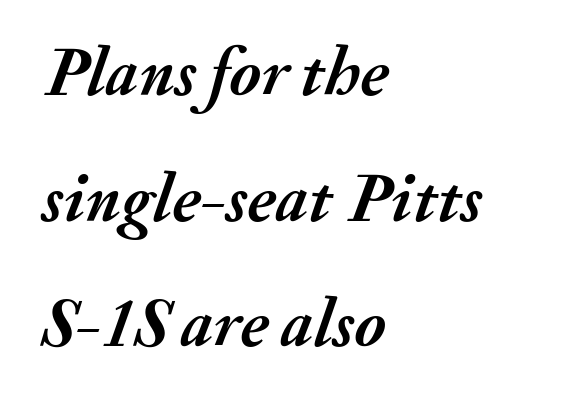
The image shows 69 px semibold type, italic (leaning right); set left-aligned, line spacing 1.82x, normal letter spacing, not underlined; medium stroke contrast and a small x-height.
